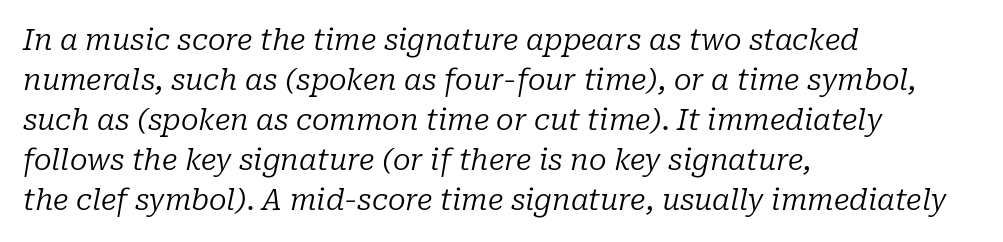
Q: Is the text bold? A: No.
Q: Is the text italic (slanted)? A: Yes, it leans right by about 10 degrees.
Q: Is the typeface a serif or a sans-serif typeface? A: Serif.
Q: Is the text underlined? A: No.
Q: How is the paragraph aligned? A: Left-aligned.
Q: Is the spacing between letters normal or unusually wide? A: Normal.
Q: Is the spacing between lines tight, normal or loose? A: Normal.
Q: Width (condensed, normal, or wide)? A: Normal.
Q: Stroke contrast? A: Low.
Q: x-height? A: Medium.
Q: Monospaced? A: No.
